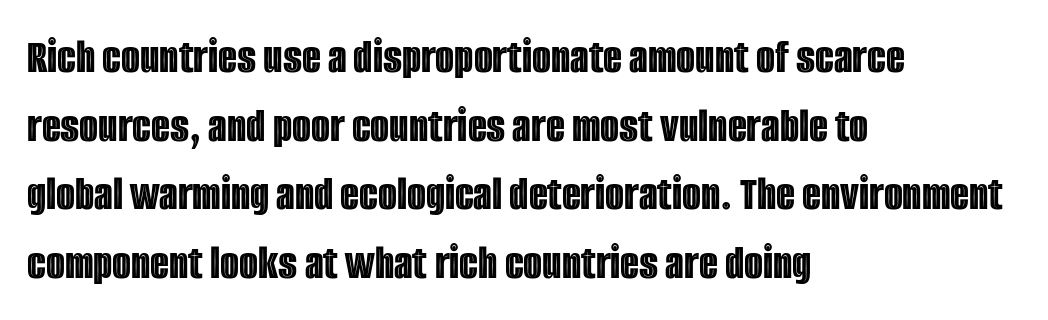
{"italic": "no", "width": "condensed", "x_height": "large", "monospaced": "no", "underline": "no", "align": "left", "line_spacing": "normal", "line_spacing_ratio": 1.4, "letter_spacing": "normal", "letter_spacing_em": 0.0, "glyph_px": 49}
